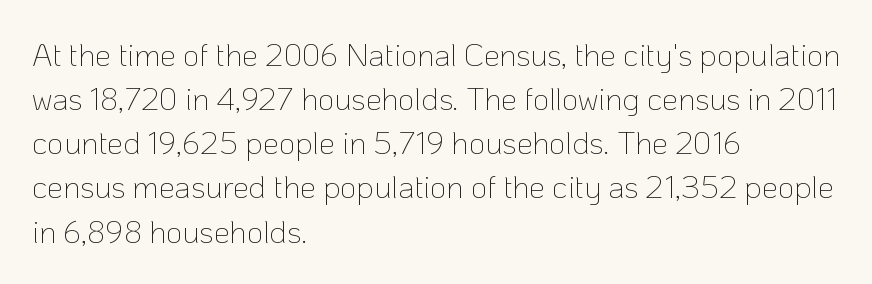
Q: Is the text bold? A: No.
Q: Is the text italic (slanted)? A: No, it is upright.
Q: Is the typeface a serif or a sans-serif typeface? A: Sans-serif.
Q: Is the text underlined? A: No.
Q: How is the paragraph aligned? A: Left-aligned.
Q: Is the spacing between letters normal or unusually wide? A: Normal.
Q: Is the spacing between lines tight, normal or loose? A: Normal.
Q: Width (condensed, normal, or wide)? A: Normal.
Q: Stroke contrast? A: Low.
Q: x-height? A: Medium.
Q: Monospaced? A: No.
